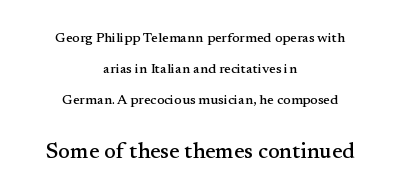
Successive baselines arrive slowly, with a big drop between each. The emphasis by scale lands on block number two, below. There is no visible air inserted between adjacent glyphs. Visually the block forms a symmetrical silhouette, jagged on both flanks. If you drew a line through each stem, it would be perfectly vertical. Check the space under the baseline: it is left empty.
